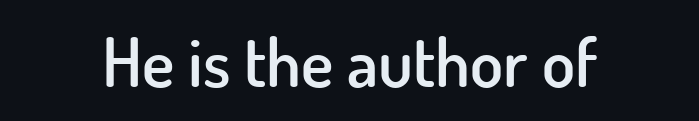
The image shows 68 px semibold sans-serif type, upright; set centered, normal letter spacing, not underlined; low stroke contrast and a small x-height.
